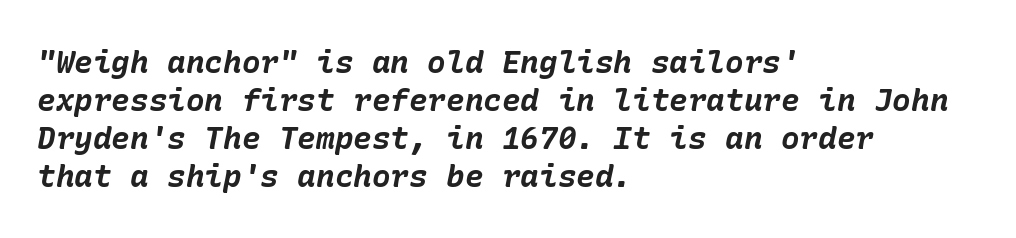
Descenders are the only things crossing below the line. You'd pick this weight for a headline — it's a proper bold. Letter spacing: default. Visually the block forms a straight wall on the left and a jagged coastline on the right. Looking at the ascenders, they clearly lean.
